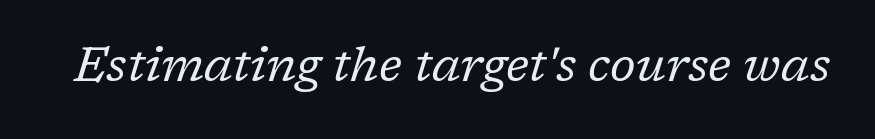
{"serif": "yes", "italic": "yes", "lean": "right", "slant_degrees": 17, "bold": "no", "weight": "regular", "width": "normal", "stroke_contrast": "low", "x_height": "medium", "monospaced": "no", "underline": "no", "letter_spacing": "normal", "letter_spacing_em": 0.0, "glyph_px": 48}
